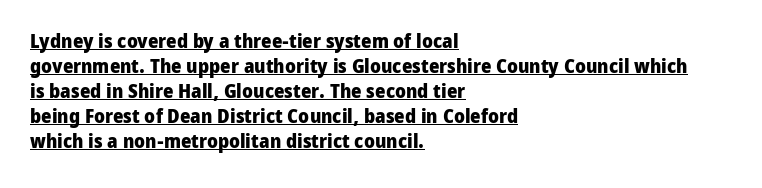
Upright lettering throughout. Notice how thick the strokes are: this is what a full bold looks like. Nobody touched the tracking dial on this one. Descenders here cross a horizontal rule under the line. Evenly set lines give the paragraph a standard silhouette.
